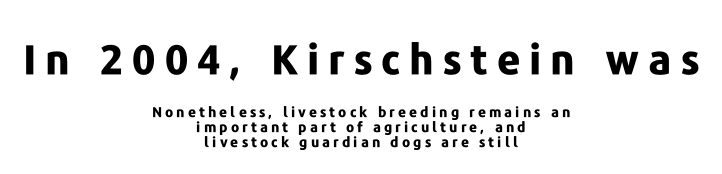
Just letters on the line, the space beneath them empty. Size hierarchy here favors the leading block over the trailing one. Each word looks stretched out because of the extra space between its letters. Looks like regular typesetting: each glyph gets only the width it needs. A student would call this center alignment; a typographer would say set centered. A sans-serif font was chosen for this passage.
